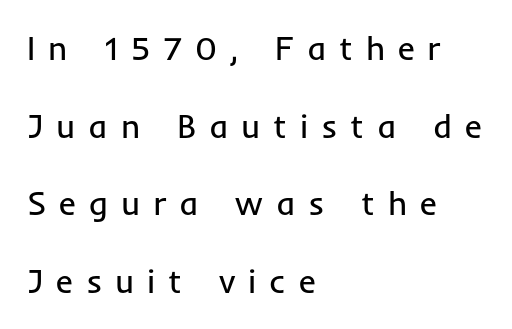
The image shows 33 px regular-weight sans-serif type, upright; set left-aligned, loose line spacing (2.35x), unusually wide letter spacing (+0.39 em), not underlined; low stroke contrast and a medium x-height.
